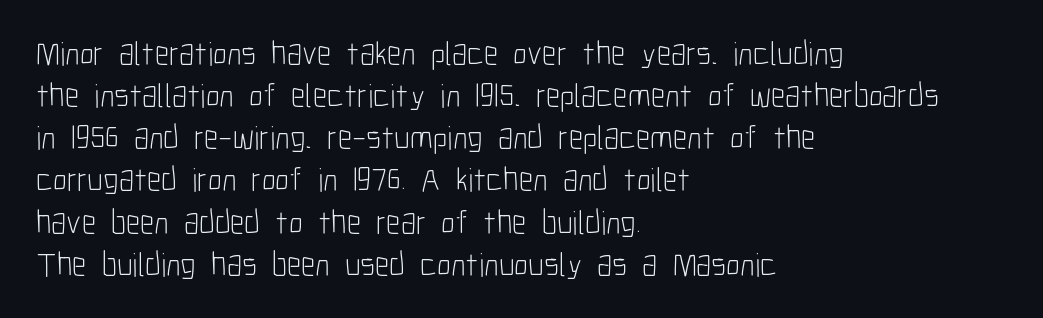
{"serif": "no", "italic": "no", "bold": "no", "weight": "light", "width": "condensed", "stroke_contrast": "low", "x_height": "medium", "monospaced": "no", "underline": "no", "align": "left", "line_spacing_ratio": 1.24, "letter_spacing": "normal", "letter_spacing_em": 0.0, "glyph_px": 34}
